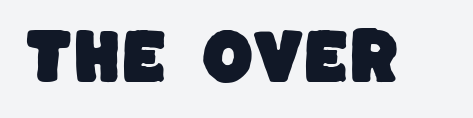
The image shows 60 px sans-serif type; set normal letter spacing, not underlined; low stroke contrast and a large x-height.
